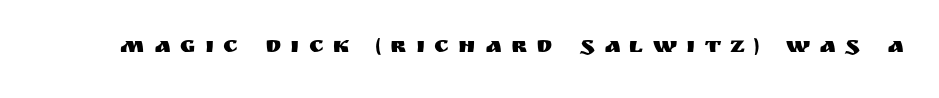
The words here are not underlined. Here the glyphs are tracked loosely, breaking word shapes into spaced letters. Italic: no, the glyphs are upright roman.
